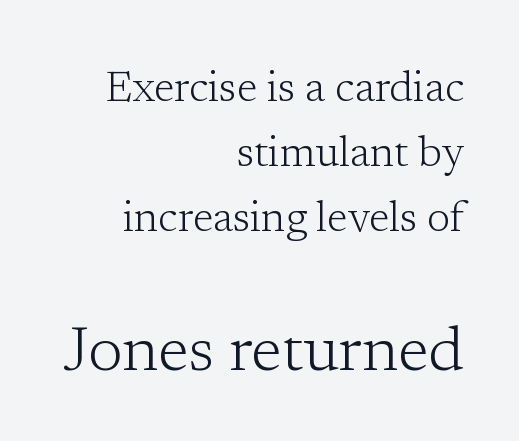
The image shows 63 px light serif type, upright; set right-aligned, normal line spacing (1.55x), normal letter spacing, not underlined; the second (bottom) block is 1.5x larger; low stroke contrast and a medium x-height.
